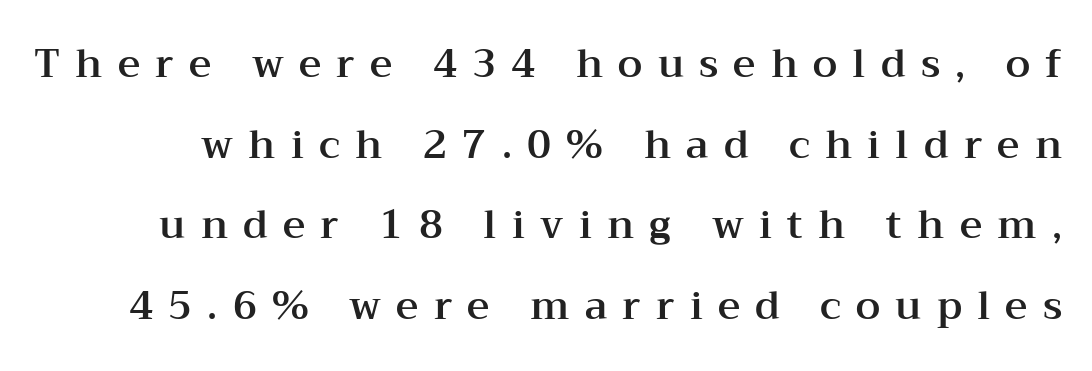
Posture: straight, roman, zero tilt. The strip under each line holds only bare page. The passage shown stacks its lines with a broad gap. Display-style spreading of the glyphs; the letterfit is very open. A serif font was chosen for this passage. Note the varied advance widths — an 'i' is clearly narrower than an 'm'.
